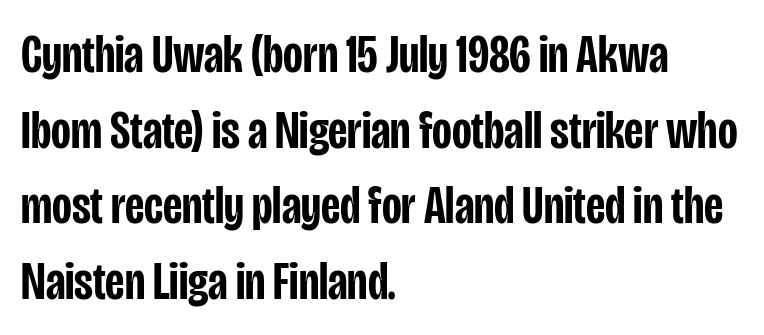
Q: Is the text bold? A: Semi-bold.
Q: Is the text italic (slanted)? A: No, it is upright.
Q: Is the typeface a serif or a sans-serif typeface? A: Sans-serif.
Q: Is the text underlined? A: No.
Q: How is the paragraph aligned? A: Left-aligned.
Q: Is the spacing between letters normal or unusually wide? A: Normal.
Q: Is the spacing between lines tight, normal or loose? A: Normal.
Q: Width (condensed, normal, or wide)? A: Condensed.
Q: Stroke contrast? A: Low.
Q: x-height? A: Large.
Q: Monospaced? A: No.
